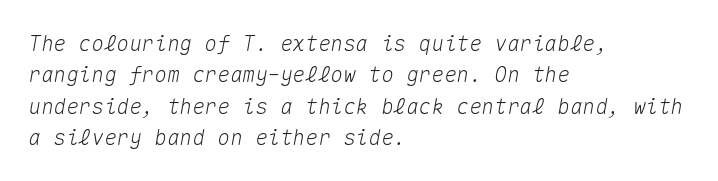
Q: Is the text italic (slanted)? A: Yes, it leans right by about 10 degrees.
Q: Is the text underlined? A: No.
Q: How is the paragraph aligned? A: Left-aligned.
Q: Is the spacing between letters normal or unusually wide? A: Normal.
Q: Is the spacing between lines tight, normal or loose? A: Normal.
